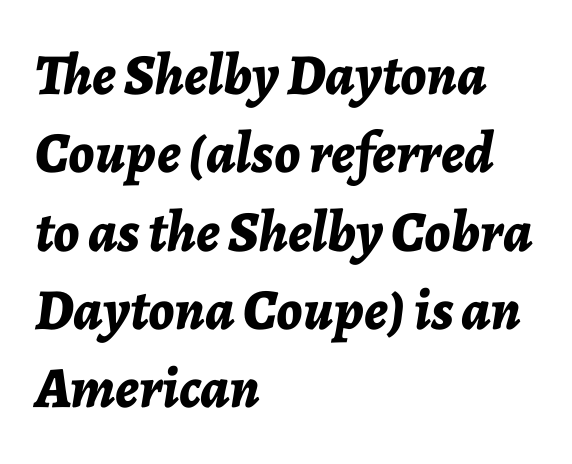
The image shows 58 px bold type, italic (leaning right); set left-aligned, normal line spacing (1.35x), normal letter spacing, not underlined; low stroke contrast and a medium x-height.
